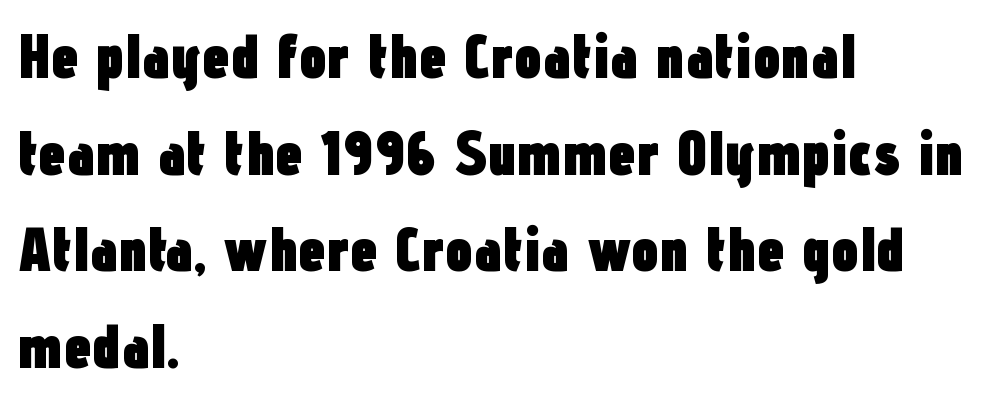
Strokes here are thick enough to call this a true bold. Check where the strokes stop: nothing finishes them off — pure sans. These lines stack with their left ends in a neat column. Ascenders rise straight up at ninety degrees. The passage shown is typed in a proportional face where columns would drift. Observe the ordinary spacing: letters are neighbours, not strangers.
